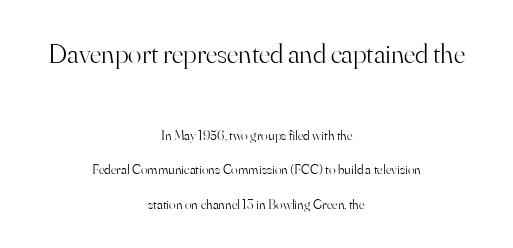
Q: Is the text bold? A: No.
Q: Is the text italic (slanted)? A: No, it is upright.
Q: Is the typeface a serif or a sans-serif typeface? A: Serif.
Q: Is the text underlined? A: No.
Q: How is the paragraph aligned? A: Centered.
Q: Is the spacing between letters normal or unusually wide? A: Normal.
Q: Is the spacing between lines tight, normal or loose? A: Loose.
Q: Which block of text is set in a larger size, the first (top) or the second (bottom)? A: The first (top) one.
Q: Width (condensed, normal, or wide)? A: Normal.
Q: Stroke contrast? A: High.
Q: x-height? A: Small.
Q: Monospaced? A: No.
